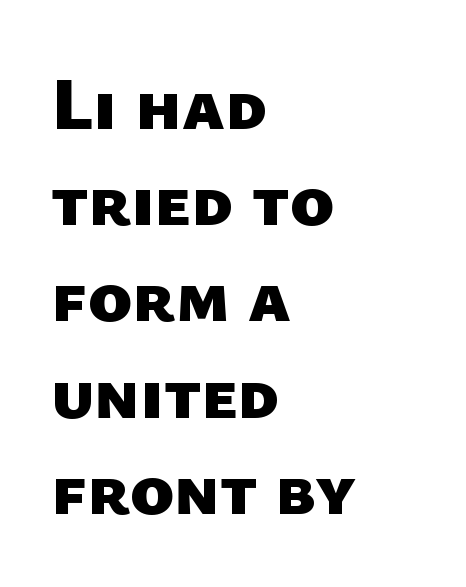
{"serif": "no", "bold": "yes", "weight": "heavy", "width": "normal", "stroke_contrast": "low", "x_height": "medium", "monospaced": "no", "underline": "no", "align": "left", "line_spacing": "normal", "line_spacing_ratio": 1.3, "letter_spacing": "normal", "letter_spacing_em": 0.0, "glyph_px": 74}
